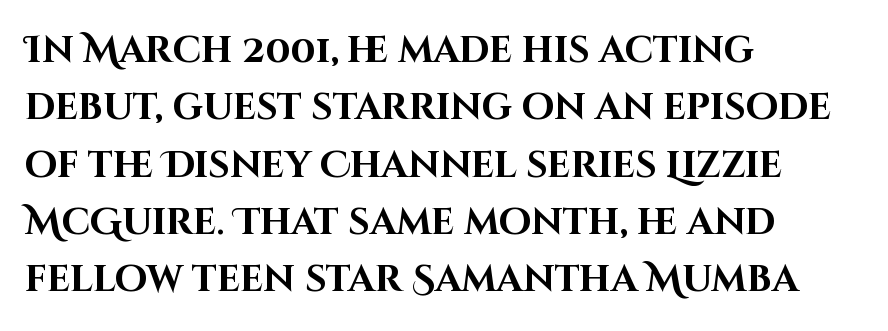
{"serif": "no", "italic": "no", "bold": "yes", "weight": "bold", "width": "normal", "stroke_contrast": "high", "x_height": "large", "monospaced": "no", "underline": "no", "align": "left", "line_spacing": "normal", "line_spacing_ratio": 1.55, "letter_spacing": "normal", "letter_spacing_em": 0.0, "glyph_px": 37}
